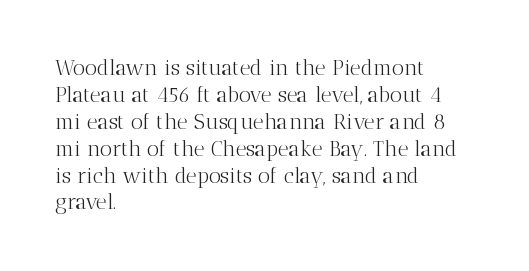
Q: Is the text bold? A: No.
Q: Is the text italic (slanted)? A: No, it is upright.
Q: Is the text underlined? A: No.
Q: How is the paragraph aligned? A: Left-aligned.
Q: Is the spacing between letters normal or unusually wide? A: Normal.
Q: Is the spacing between lines tight, normal or loose? A: Normal.
